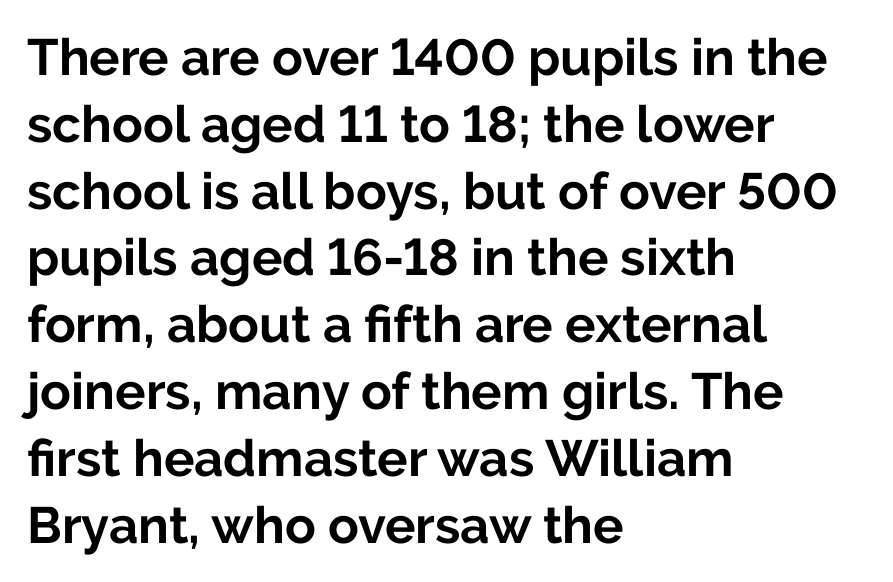
{"serif": "no", "italic": "no", "bold": "yes", "weight": "bold", "width": "normal", "stroke_contrast": "low", "x_height": "medium", "monospaced": "no", "underline": "no", "align": "left", "line_spacing": "normal", "line_spacing_ratio": 1.31, "letter_spacing": "normal", "letter_spacing_em": 0.0, "glyph_px": 51}
